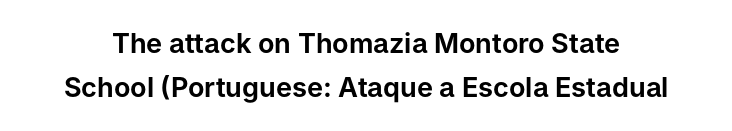
The image shows 27 px text type, upright; set normal line spacing (1.64x), normal letter spacing, not underlined.
